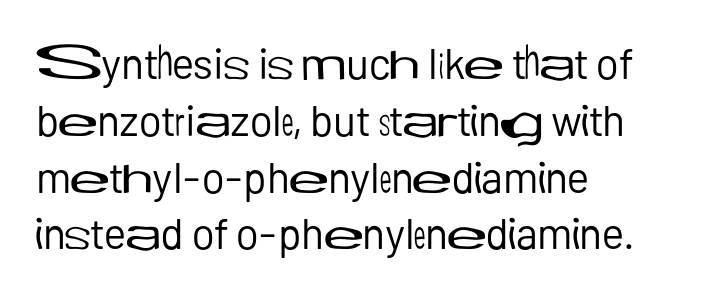
You could not count columns in this text — the font is proportionally spaced. The type sits square on the baseline with zero lean. Decoration check: the copy has no underline. One-word summary of the alignment: left. Does the type have serifs? No, each stem ends abruptly. The font sits on the lighter half of the weight spectrum, regular included.
